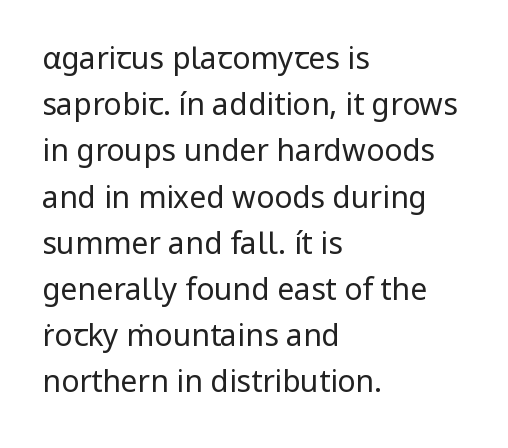
Anything drawn beneath the words? Only blank space. Letters have the restrained weight of plain body copy at most. Letter spacing: default. How would I describe the line gaps? Plain and ordinary. Left-aligned paragraph, ragged on the right.
